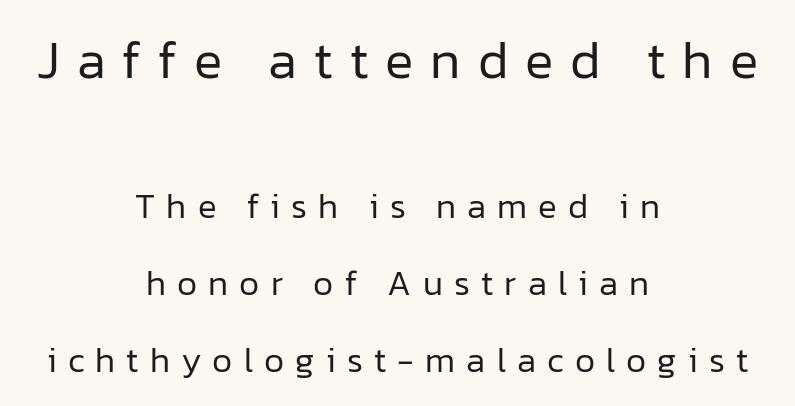
Q: Is the text bold? A: No.
Q: Is the text italic (slanted)? A: No, it is upright.
Q: Is the typeface a serif or a sans-serif typeface? A: Sans-serif.
Q: Is the text underlined? A: No.
Q: How is the paragraph aligned? A: Centered.
Q: Is the spacing between letters normal or unusually wide? A: Unusually wide.
Q: Is the spacing between lines tight, normal or loose? A: Loose.
Q: Which block of text is set in a larger size, the first (top) or the second (bottom)? A: The first (top) one.
Q: Width (condensed, normal, or wide)? A: Normal.
Q: Stroke contrast? A: Low.
Q: x-height? A: Medium.
Q: Monospaced? A: No.
